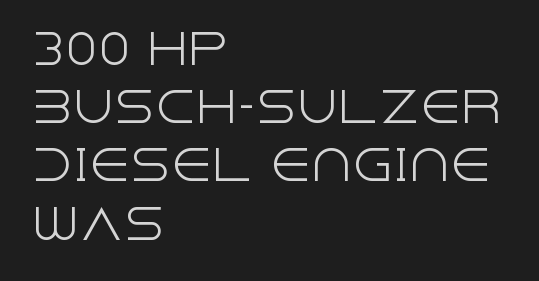
{"serif": "no", "italic": "no", "bold": "no", "weight": "light", "width": "normal", "x_height": "large", "monospaced": "no", "underline": "no", "align": "left", "line_spacing": "normal", "line_spacing_ratio": 1.42, "letter_spacing": "normal", "letter_spacing_em": 0.0, "glyph_px": 41}
